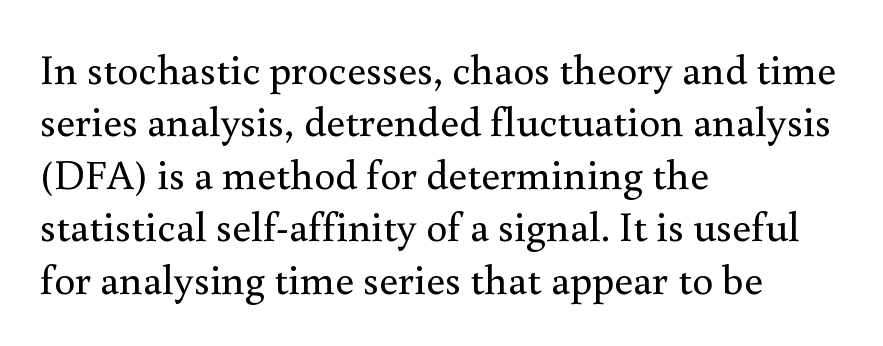
The image shows 42 px regular-weight serif type, upright; set left-aligned, normal line spacing (1.25x), normal letter spacing, not underlined; medium stroke contrast and a small x-height.
